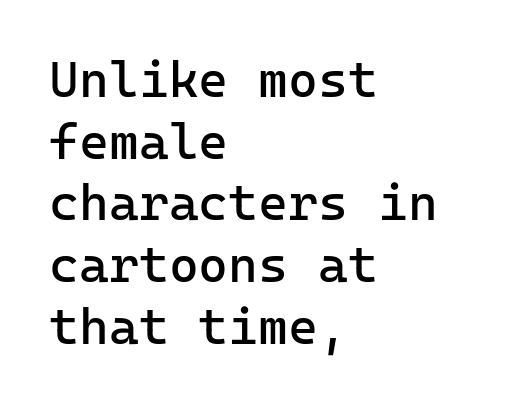
{"serif": "no", "italic": "no", "bold": "no", "weight": "regular", "width": "normal", "stroke_contrast": "low", "x_height": "medium", "monospaced": "yes", "underline": "no", "align": "left", "line_spacing_ratio": 1.21, "letter_spacing": "normal", "letter_spacing_em": 0.0, "glyph_px": 51}
